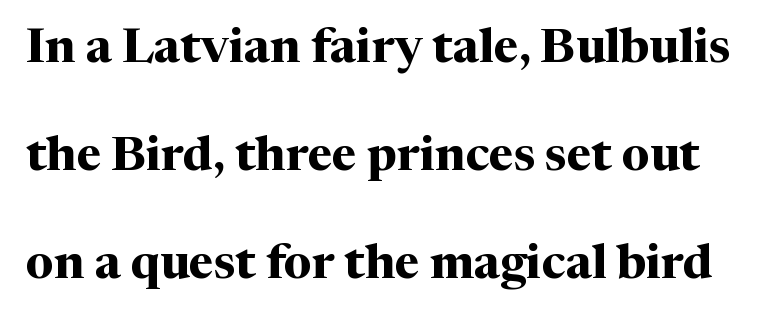
{"serif": "yes", "italic": "no", "bold": "yes", "weight": "bold", "width": "normal", "stroke_contrast": "medium", "x_height": "medium", "monospaced": "no", "underline": "no", "line_spacing": "loose", "line_spacing_ratio": 2.25, "letter_spacing": "normal", "letter_spacing_em": 0.0, "glyph_px": 48}
